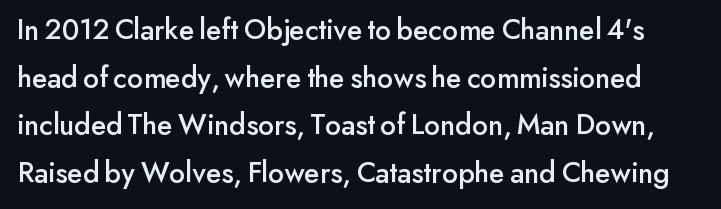
The axis of the letterforms is exactly vertical. No extra tracking has been applied to these lines. A typesetter would label this face a sans. If you measured baseline to baseline, you'd find a middling distance. Varying glyph widths throughout — classic text-font behaviour. Has an underline been added? It has not.
